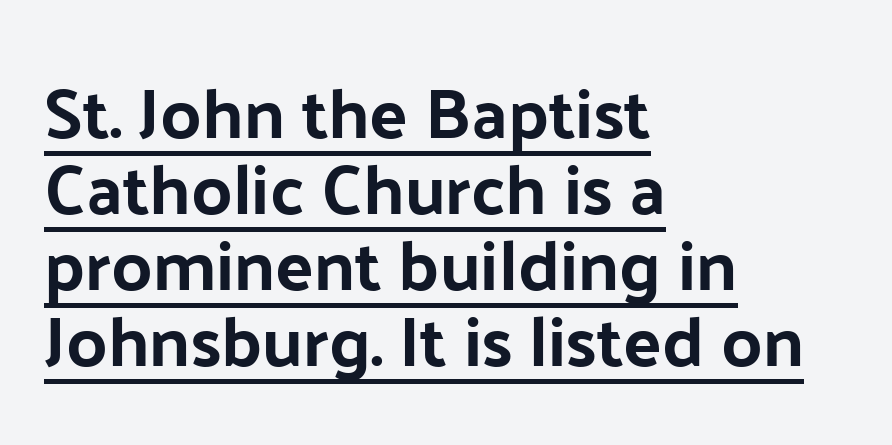
The image shows 71 px sans-serif type, upright; set left-aligned, tight line spacing (1.07x), normal letter spacing, underlined; low stroke contrast and a medium x-height.
